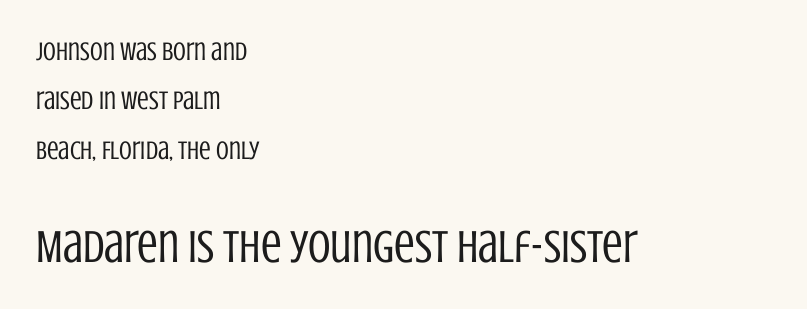
{"serif": "no", "italic": "no", "bold": "no", "weight": "regular", "width": "condensed", "stroke_contrast": "low", "x_height": "large", "monospaced": "no", "underline": "no", "align": "left", "line_spacing": "loose", "line_spacing_ratio": 1.9, "letter_spacing": "normal", "letter_spacing_em": 0.0, "larger_block": "second", "size_ratio": 1.77, "glyph_px": 46}
